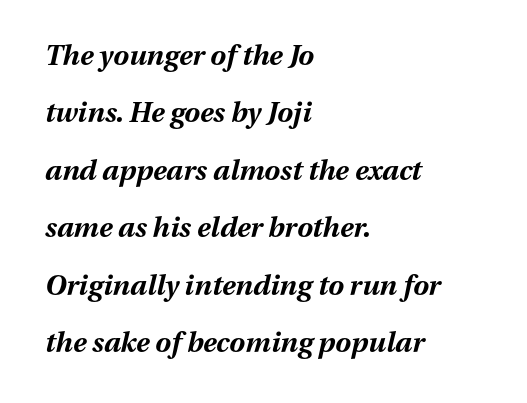
How heavy is the stroke? Heavy — this is a bold. Emphasis-style slanted type is in use. Think of a printed novel: that variable character pitch is what you see here. The passage shown is not underscored anywhere.
